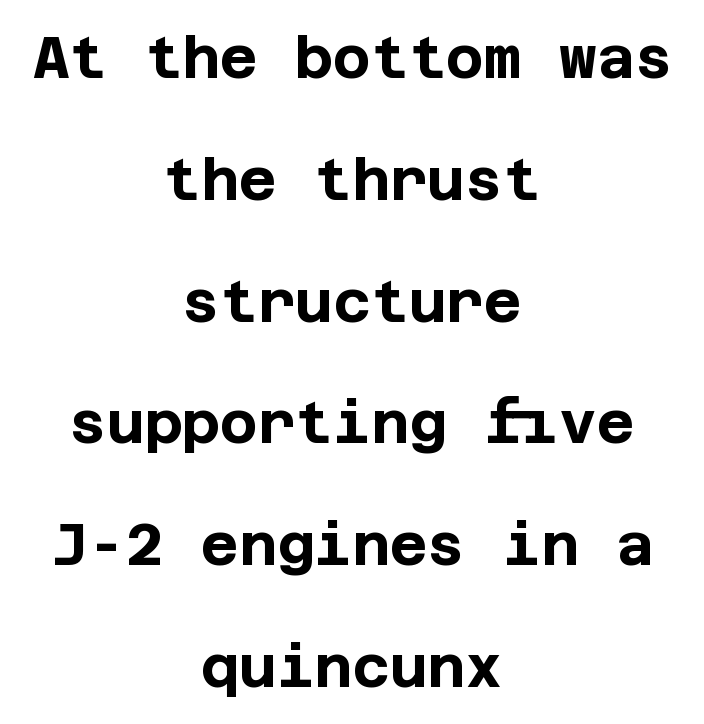
The image shows 58 px bold sans-serif type, upright; set centered, loose line spacing (2.1x), normal letter spacing, not underlined; low stroke contrast and a large x-height.
